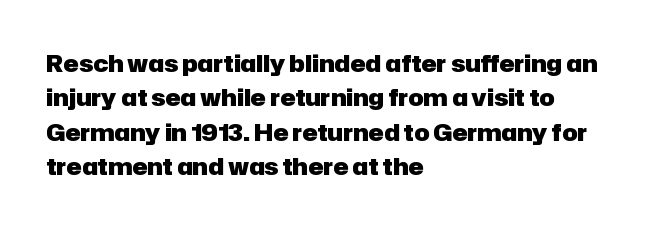
The image shows 23 px bold type, upright; set left-aligned, normal line spacing (1.5x), normal letter spacing, not underlined.
